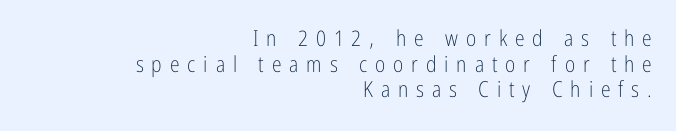
{"italic": "no", "bold": "no", "underline": "no", "align": "right", "line_spacing_ratio": 1.16, "letter_spacing": "wide", "letter_spacing_em": 0.36, "glyph_px": 22}
